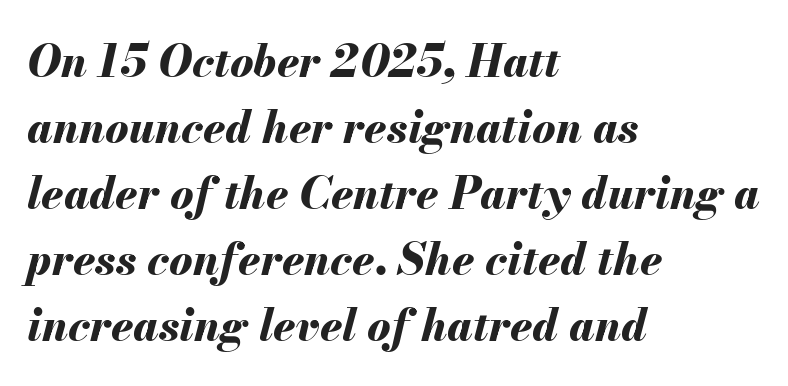
{"italic": "yes", "lean": "right", "slant_degrees": 13, "bold": "yes", "weight": "bold", "width": "normal", "stroke_contrast": "medium", "x_height": "small", "monospaced": "no", "underline": "no", "align": "left", "line_spacing": "normal", "line_spacing_ratio": 1.5, "letter_spacing": "normal", "letter_spacing_em": 0.0, "glyph_px": 44}
